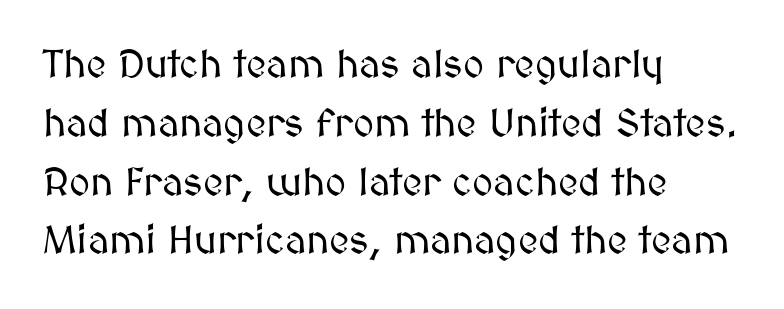
Q: Is the text italic (slanted)? A: No, it is upright.
Q: Is the text underlined? A: No.
Q: How is the paragraph aligned? A: Left-aligned.
Q: Is the spacing between letters normal or unusually wide? A: Normal.
Q: Is the spacing between lines tight, normal or loose? A: Normal.
Q: Width (condensed, normal, or wide)? A: Normal.
Q: Stroke contrast? A: Medium.
Q: x-height? A: Medium.
Q: Monospaced? A: No.
